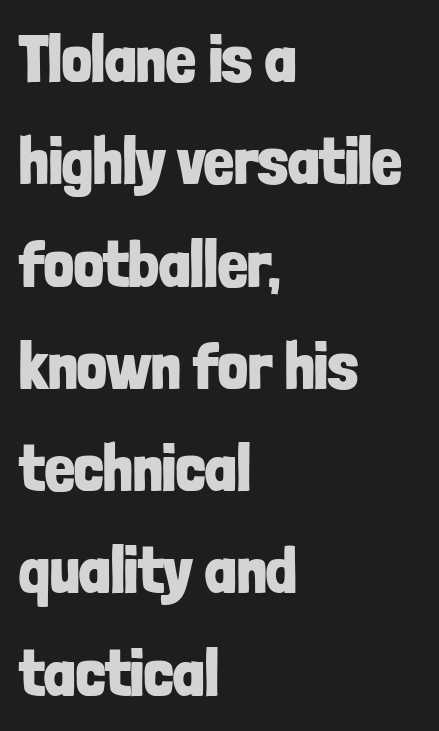
{"serif": "no", "italic": "no", "bold": "yes", "weight": "bold", "width": "condensed", "stroke_contrast": "low", "x_height": "medium", "monospaced": "no", "underline": "no", "align": "left", "line_spacing": "normal", "line_spacing_ratio": 1.55, "letter_spacing": "normal", "letter_spacing_em": 0.0, "glyph_px": 66}
